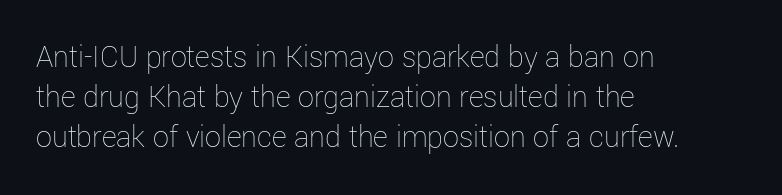
{"italic": "no", "bold": "no", "weight": "thin", "width": "normal", "stroke_contrast": "low", "x_height": "medium", "monospaced": "no", "underline": "no", "align": "left", "line_spacing": "normal", "line_spacing_ratio": 1.25, "letter_spacing": "normal", "letter_spacing_em": 0.0, "glyph_px": 32}
